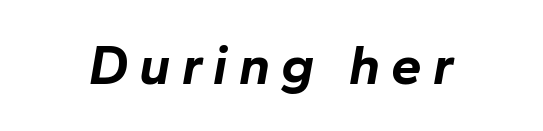
{"italic": "yes", "lean": "right", "slant_degrees": 10, "bold": "yes", "weight": "bold", "width": "normal", "stroke_contrast": "low", "x_height": "medium", "monospaced": "no", "underline": "no", "letter_spacing": "wide", "letter_spacing_em": 0.2, "glyph_px": 55}
